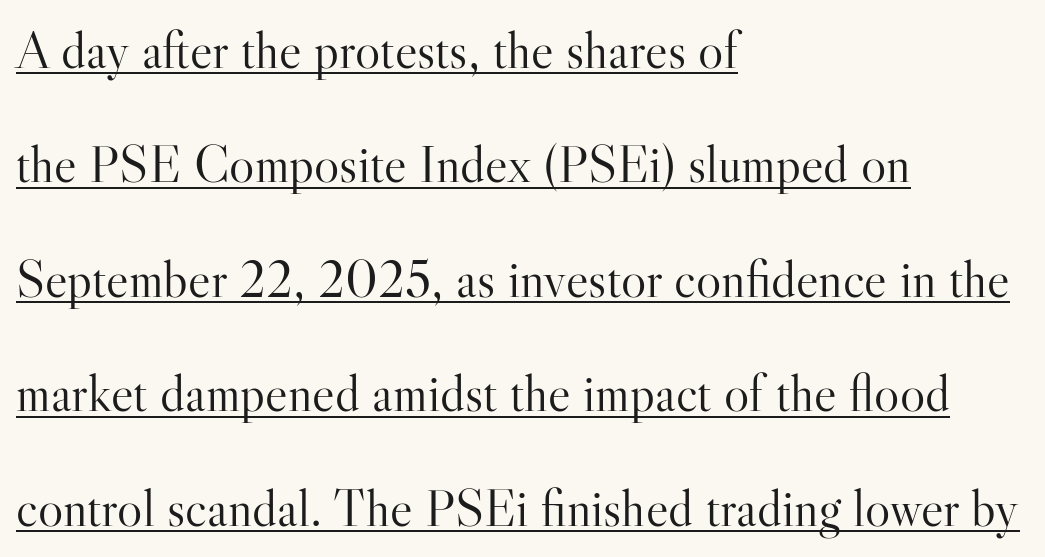
Q: Is the text bold? A: No.
Q: Is the text italic (slanted)? A: No, it is upright.
Q: Is the typeface a serif or a sans-serif typeface? A: Serif.
Q: Is the text underlined? A: Yes.
Q: How is the paragraph aligned? A: Left-aligned.
Q: Is the spacing between letters normal or unusually wide? A: Normal.
Q: Is the spacing between lines tight, normal or loose? A: Loose.
Q: Width (condensed, normal, or wide)? A: Normal.
Q: Stroke contrast? A: High.
Q: x-height? A: Small.
Q: Monospaced? A: No.
